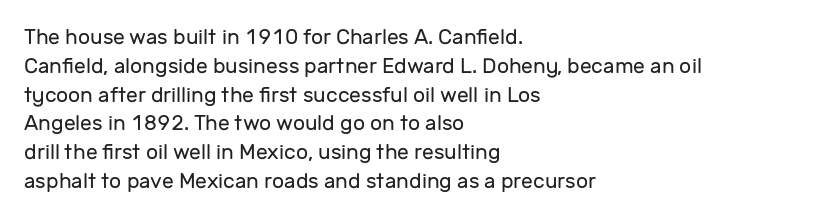
The image shows 21 px text type, upright; set left-aligned, normal line spacing (1.37x), normal letter spacing, not underlined.
